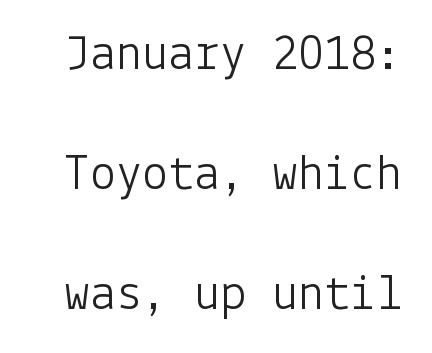
Q: Is the text bold? A: No.
Q: Is the text italic (slanted)? A: No, it is upright.
Q: Is the typeface a serif or a sans-serif typeface? A: Sans-serif.
Q: Is the text underlined? A: No.
Q: Is the spacing between letters normal or unusually wide? A: Normal.
Q: Is the spacing between lines tight, normal or loose? A: Loose.
Q: Width (condensed, normal, or wide)? A: Normal.
Q: Stroke contrast? A: Low.
Q: x-height? A: Medium.
